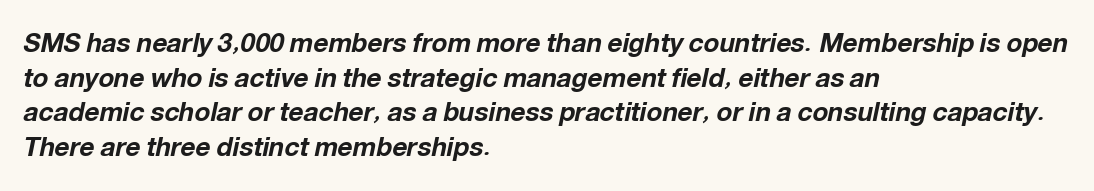
Q: Is the text bold? A: Yes.
Q: Is the text italic (slanted)? A: Yes, it leans right by about 12 degrees.
Q: Is the text underlined? A: No.
Q: How is the paragraph aligned? A: Left-aligned.
Q: Is the spacing between letters normal or unusually wide? A: Normal.
Q: Is the spacing between lines tight, normal or loose? A: Normal.
